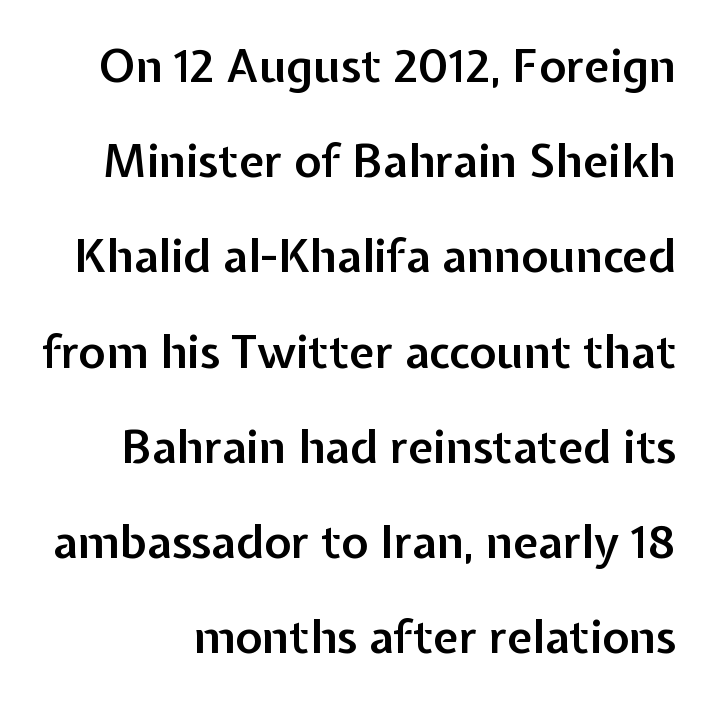
{"serif": "no", "italic": "no", "bold": "semi", "weight": "semibold", "width": "normal", "stroke_contrast": "low", "x_height": "medium", "monospaced": "no", "underline": "no", "line_spacing": "loose", "line_spacing_ratio": 2.07, "letter_spacing": "normal", "letter_spacing_em": 0.0, "glyph_px": 46}
